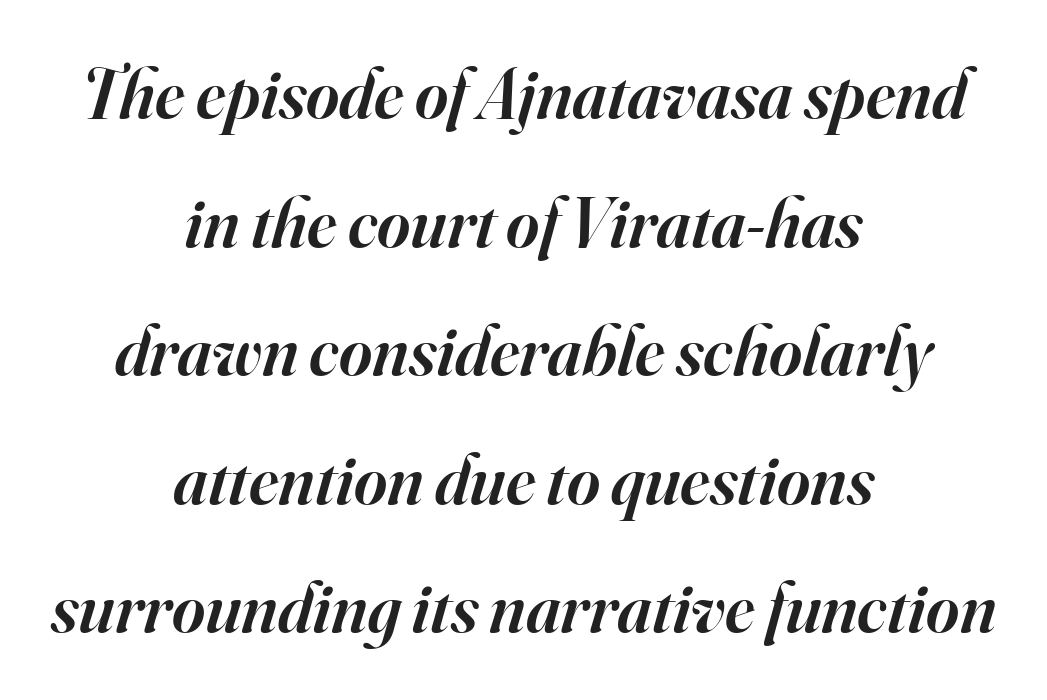
{"serif": "yes", "italic": "yes", "lean": "right", "slant_degrees": 16, "bold": "semi", "weight": "semibold", "width": "normal", "stroke_contrast": "high", "x_height": "small", "monospaced": "no", "underline": "no", "align": "center", "line_spacing_ratio": 1.81, "letter_spacing": "normal", "letter_spacing_em": 0.0, "glyph_px": 71}
